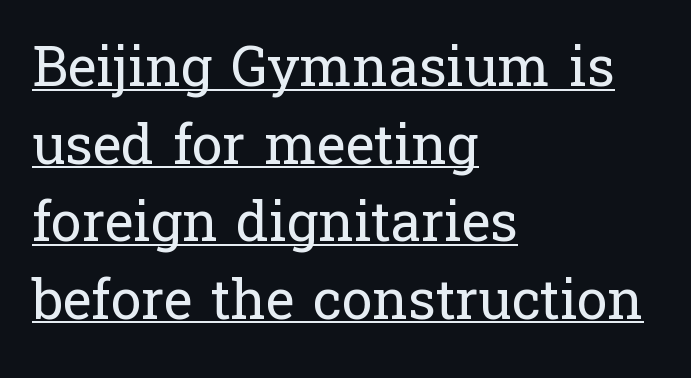
{"serif": "yes", "italic": "no", "bold": "no", "weight": "regular", "width": "normal", "stroke_contrast": "low", "x_height": "medium", "monospaced": "no", "underline": "yes", "align": "left", "line_spacing": "normal", "line_spacing_ratio": 1.41, "letter_spacing": "normal", "letter_spacing_em": 0.0, "glyph_px": 55}
